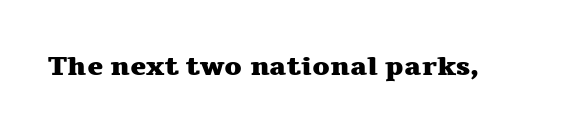
What stands out about the letter spacing? Nothing — it is the standard amount. No italicization has been applied; the sample stays upright. The gap between lines stays unmarked. Thick stems and heavy bowls — unmistakably bold.
